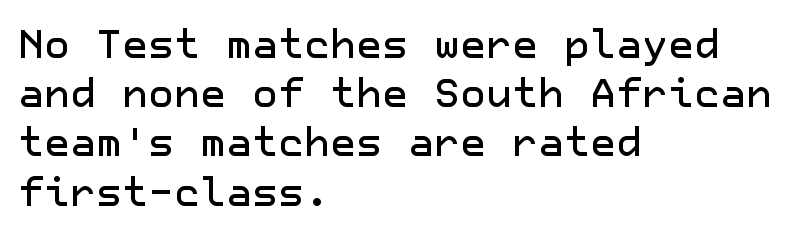
{"serif": "no", "italic": "no", "width": "normal", "stroke_contrast": "low", "x_height": "medium", "underline": "no", "align": "left", "line_spacing_ratio": 1.23, "letter_spacing": "normal", "letter_spacing_em": 0.0, "glyph_px": 40}
